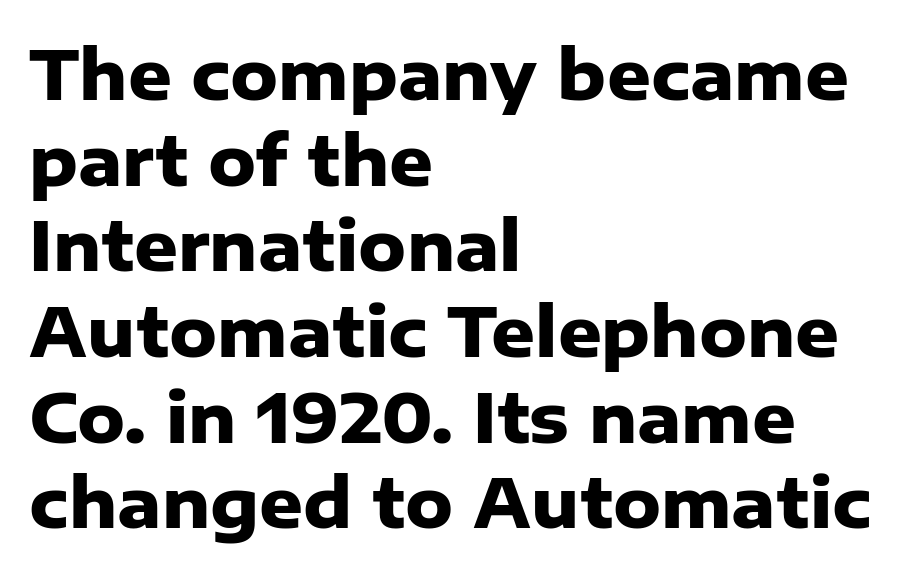
{"serif": "no", "italic": "no", "bold": "yes", "weight": "heavy", "width": "normal", "stroke_contrast": "low", "x_height": "medium", "monospaced": "no", "underline": "no", "align": "left", "line_spacing": "normal", "line_spacing_ratio": 1.26, "letter_spacing": "normal", "letter_spacing_em": 0.0, "glyph_px": 68}
